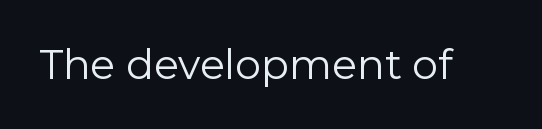
The strip under each line holds only bare page. Summary of weight: not heavy and not bold. Do the letters lean? They stand straight. A typesetter would call this zero additional tracking. Note: no serifs on the glyphs.
